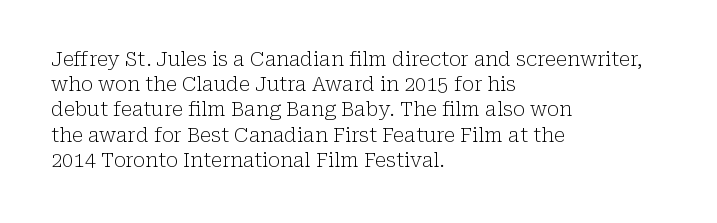
The image shows 20 px text type, upright; set left-aligned, normal line spacing (1.26x), normal letter spacing, not underlined.
